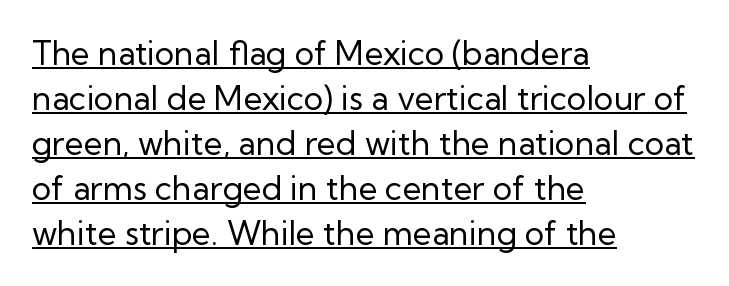
Is this a fixed-width face? No — the glyphs have proportional, varying widths. What kind of face is this? One without serifs — a sans. The face looks like a standard text weight, possibly lighter. Each line of the rendering has a horizontal stroke beneath the glyphs. Does the copy run flush right? No — it runs flush left. Style check: upright.
